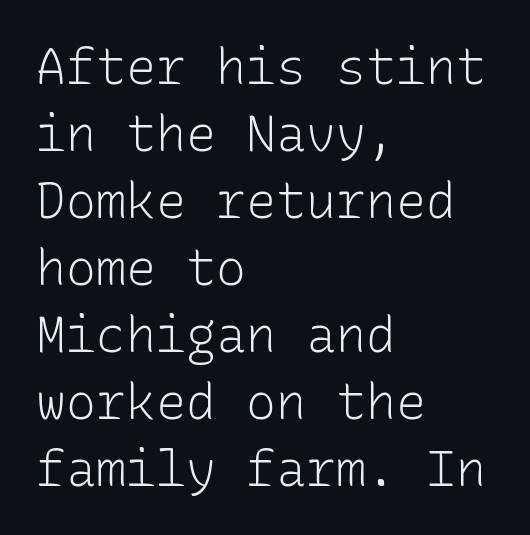
Q: Is the text bold? A: No.
Q: Is the text italic (slanted)? A: No, it is upright.
Q: Is the typeface a serif or a sans-serif typeface? A: Sans-serif.
Q: Is the text underlined? A: No.
Q: How is the paragraph aligned? A: Left-aligned.
Q: Is the spacing between letters normal or unusually wide? A: Normal.
Q: Is the spacing between lines tight, normal or loose? A: Normal.
Q: Width (condensed, normal, or wide)? A: Normal.
Q: Stroke contrast? A: Low.
Q: x-height? A: Medium.
Q: Monospaced? A: Yes.
